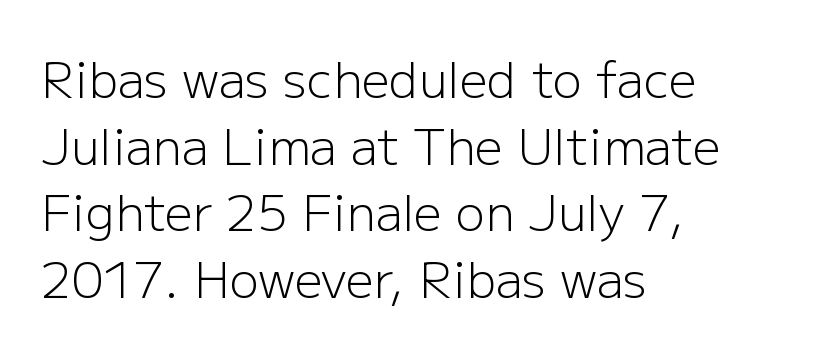
Decoration check: the copy has no underline. Tall strokes in this sample are plumb rather than angled. Is this a fixed-width face? No — the glyphs have proportional, varying widths. A typesetter would call this zero additional tracking.
